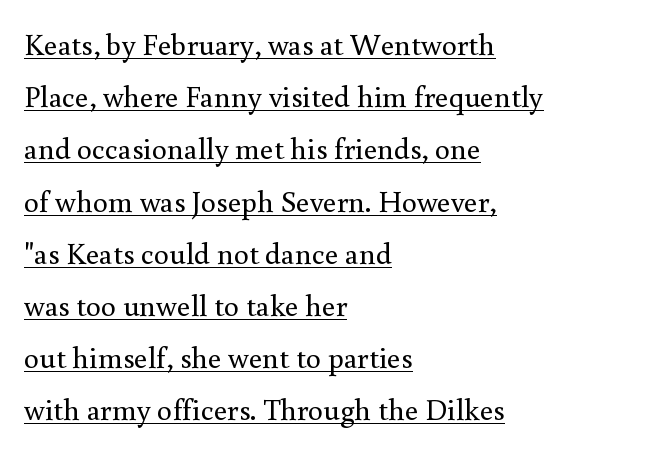
{"serif": "yes", "italic": "no", "bold": "no", "weight": "regular", "width": "normal", "stroke_contrast": "medium", "x_height": "small", "monospaced": "no", "underline": "yes", "align": "left", "line_spacing_ratio": 1.74, "letter_spacing": "normal", "letter_spacing_em": 0.0, "glyph_px": 30}
